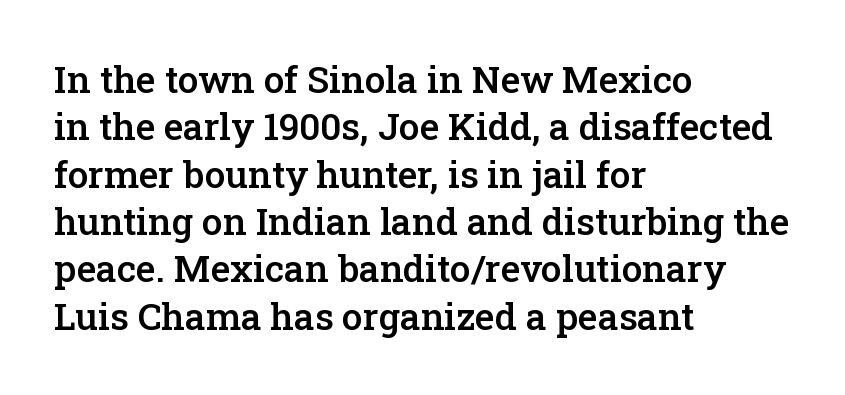
{"serif": "yes", "italic": "no", "bold": "semi", "weight": "semibold", "width": "normal", "stroke_contrast": "low", "x_height": "medium", "monospaced": "no", "underline": "no", "align": "left", "line_spacing": "normal", "line_spacing_ratio": 1.28, "letter_spacing": "normal", "letter_spacing_em": 0.0, "glyph_px": 37}
